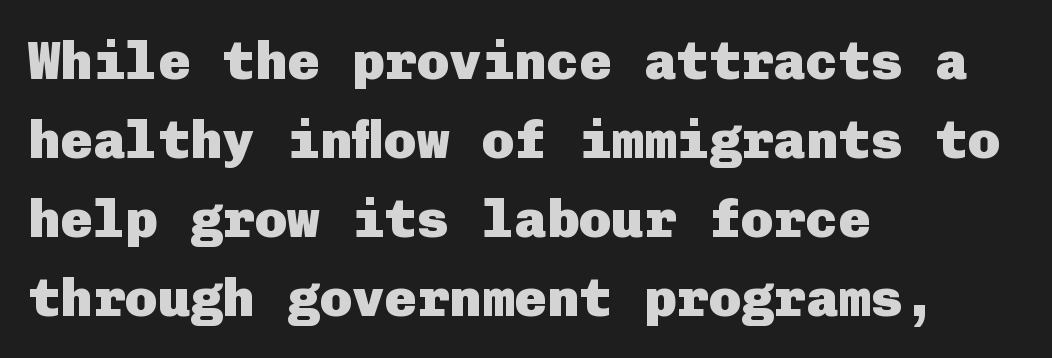
{"serif": "no", "italic": "no", "bold": "yes", "weight": "heavy", "width": "normal", "stroke_contrast": "low", "x_height": "medium", "underline": "no", "align": "left", "line_spacing": "normal", "line_spacing_ratio": 1.46, "letter_spacing": "normal", "letter_spacing_em": 0.0, "glyph_px": 54}
